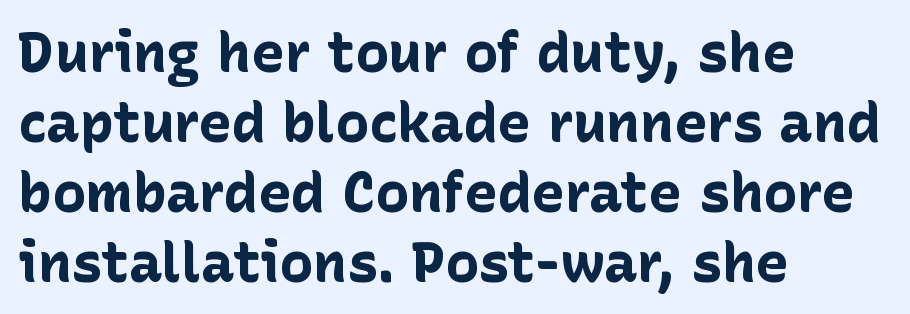
{"serif": "no", "italic": "no", "bold": "yes", "weight": "bold", "width": "normal", "stroke_contrast": "low", "x_height": "medium", "monospaced": "no", "underline": "no", "align": "left", "line_spacing": "normal", "line_spacing_ratio": 1.25, "letter_spacing": "normal", "letter_spacing_em": 0.0, "glyph_px": 56}
